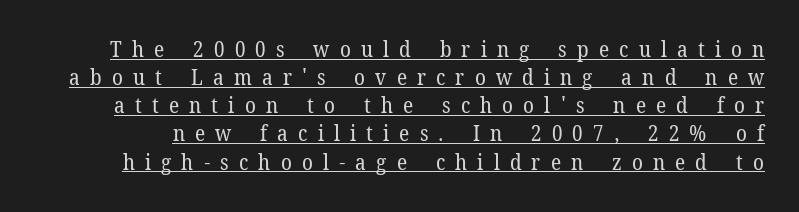
Characters follow at a spacing far wider than the type designer built in. The weight tops out at a normal text grade. The block of text has a typical density, with ordinary space between rows. Posture: vertical.
